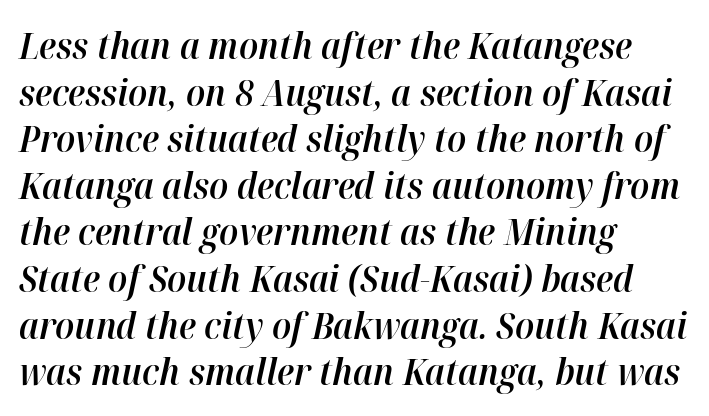
Q: Is the text bold? A: Semi-bold.
Q: Is the text italic (slanted)? A: Yes, it leans right by about 12 degrees.
Q: Is the text underlined? A: No.
Q: How is the paragraph aligned? A: Left-aligned.
Q: Is the spacing between letters normal or unusually wide? A: Normal.
Q: Is the spacing between lines tight, normal or loose? A: Normal.
Q: Width (condensed, normal, or wide)? A: Normal.
Q: Stroke contrast? A: High.
Q: x-height? A: Medium.
Q: Monospaced? A: No.
